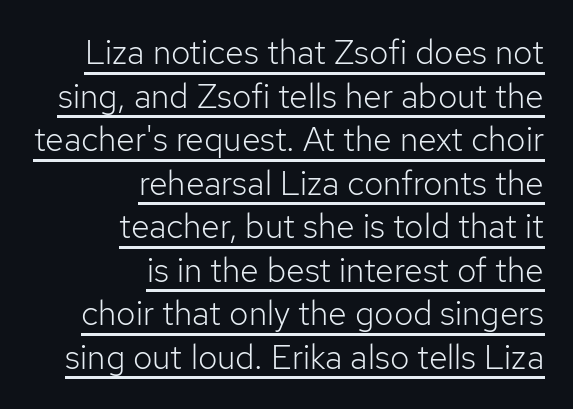
The image shows 34 px light sans-serif type, upright; set right-aligned, normal line spacing (1.28x), normal letter spacing, underlined; low stroke contrast and a medium x-height.
